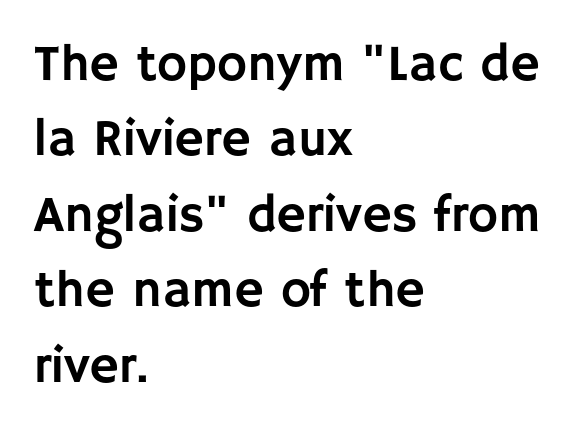
The image shows 51 px sans-serif type, upright; set left-aligned, normal line spacing (1.48x), normal letter spacing, not underlined; low stroke contrast and a large x-height.
